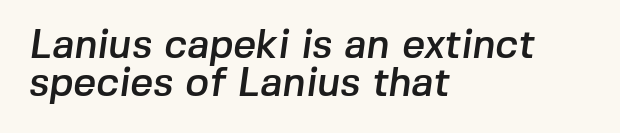
Does the copy run flush right? No — it runs flush left. To sum up the face: it is a sans, with no serifs. The string is rendered with underlining switched off. Do the characters align in a grid? No, the font is proportional. Between one letter and the next there's only the usual sliver of space.
